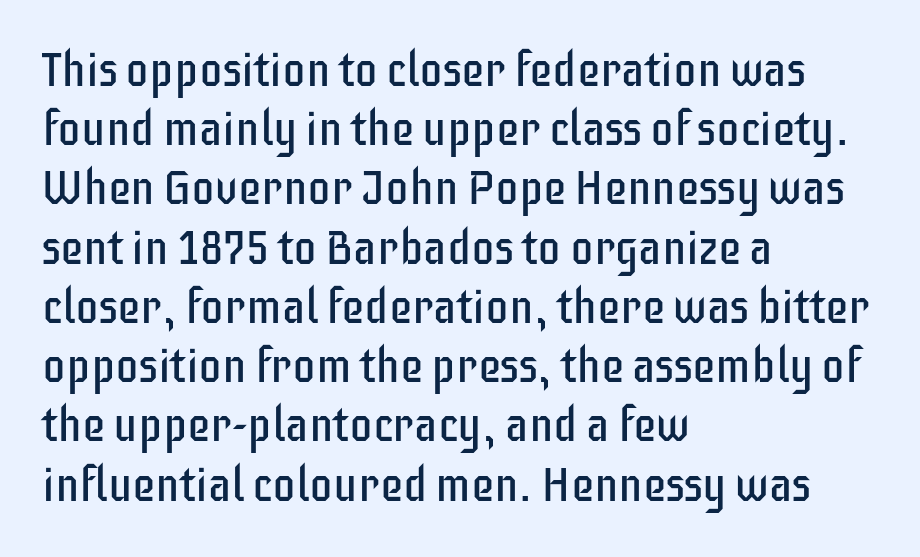
Q: Is the text bold? A: No.
Q: Is the text italic (slanted)? A: No, it is upright.
Q: Is the typeface a serif or a sans-serif typeface? A: Sans-serif.
Q: Is the text underlined? A: No.
Q: How is the paragraph aligned? A: Left-aligned.
Q: Is the spacing between letters normal or unusually wide? A: Normal.
Q: Is the spacing between lines tight, normal or loose? A: Normal.
Q: Width (condensed, normal, or wide)? A: Condensed.
Q: Stroke contrast? A: Low.
Q: x-height? A: Large.
Q: Monospaced? A: No.
